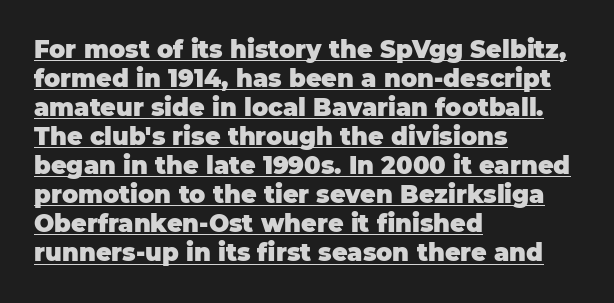
The rendered words wear a rule along their underside. Each line starts at the same left margin while the right side varies. The passage shown has conventional tracking throughout. Each glyph is drawn with heavy, bold strokes.
